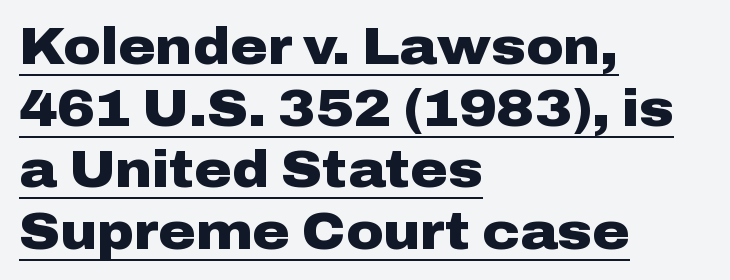
Q: Is the text bold? A: Yes.
Q: Is the text italic (slanted)? A: No, it is upright.
Q: Is the typeface a serif or a sans-serif typeface? A: Sans-serif.
Q: Is the text underlined? A: Yes.
Q: How is the paragraph aligned? A: Left-aligned.
Q: Is the spacing between letters normal or unusually wide? A: Normal.
Q: Width (condensed, normal, or wide)? A: Wide.
Q: Stroke contrast? A: Low.
Q: x-height? A: Medium.
Q: Monospaced? A: No.
